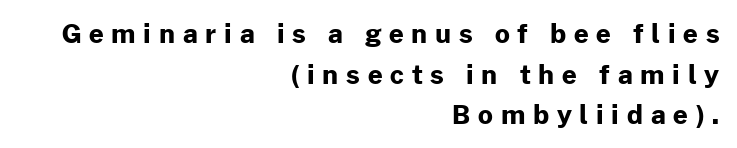
The rendering uses a moderate line-height, typical for paragraphs. The gap between lines stays unmarked. Style check: upright. Short and long lines alike share a common ending point at right. Stroke thickness is high; the sample reads as a true bold.
